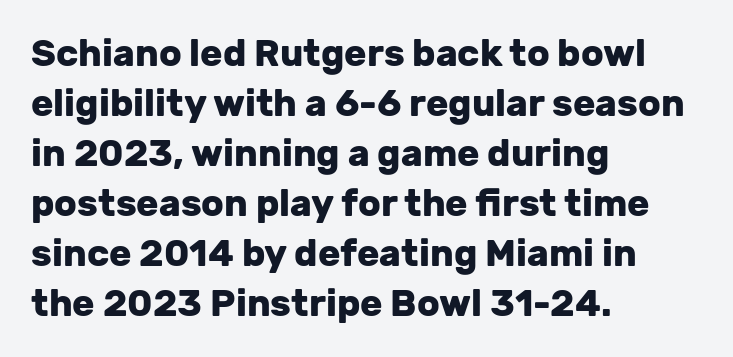
Q: Is the text bold? A: Yes.
Q: Is the text italic (slanted)? A: No, it is upright.
Q: Is the typeface a serif or a sans-serif typeface? A: Sans-serif.
Q: Is the text underlined? A: No.
Q: How is the paragraph aligned? A: Left-aligned.
Q: Is the spacing between letters normal or unusually wide? A: Normal.
Q: Is the spacing between lines tight, normal or loose? A: Normal.
Q: Width (condensed, normal, or wide)? A: Normal.
Q: Stroke contrast? A: Low.
Q: x-height? A: Medium.
Q: Monospaced? A: No.
